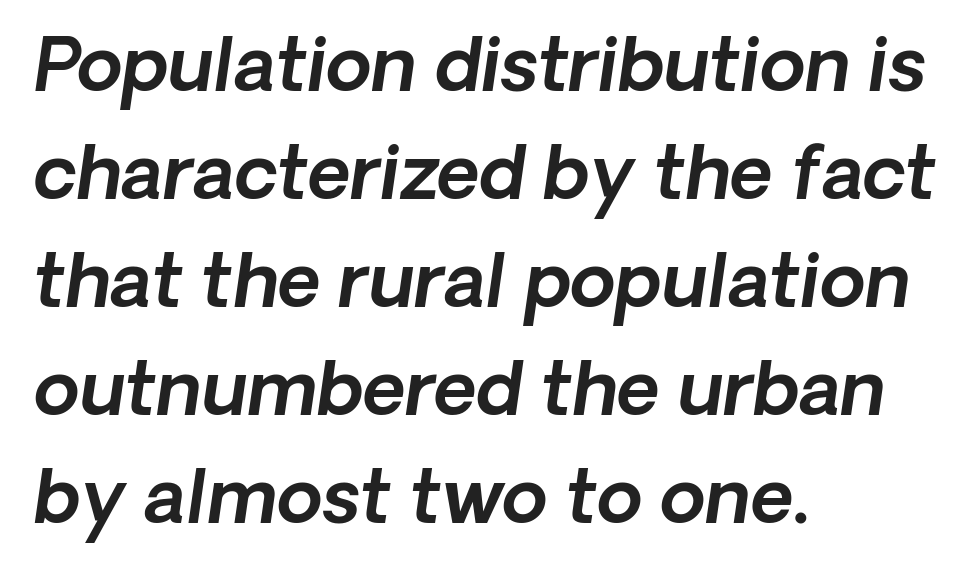
The image shows 74 px text type, italic (leaning right); set left-aligned, normal line spacing (1.46x), normal letter spacing, not underlined; a medium x-height.
